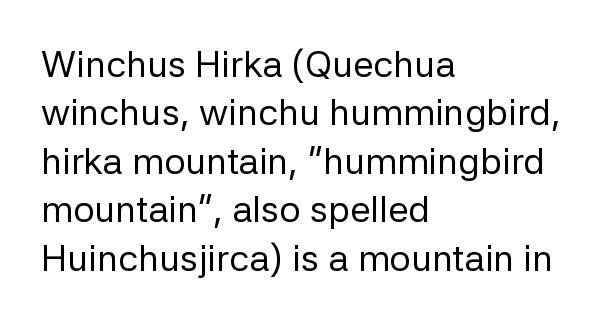
The image shows 37 px regular-weight sans-serif type, upright; set left-aligned, normal line spacing (1.31x), normal letter spacing, not underlined; low stroke contrast and a medium x-height.
